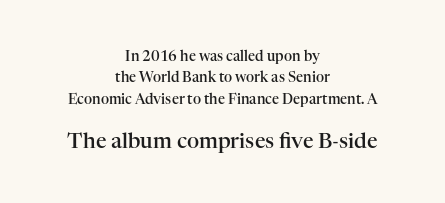
The image shows 21 px text type, upright; set centered, normal line spacing (1.52x), normal letter spacing, not underlined; the second (bottom) block is 1.5x larger.
